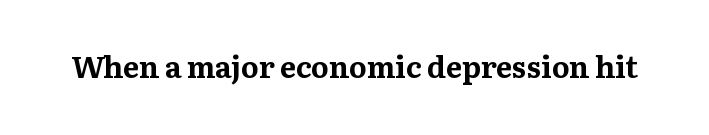
Q: Is the text bold? A: Yes.
Q: Is the text italic (slanted)? A: No, it is upright.
Q: Is the typeface a serif or a sans-serif typeface? A: Serif.
Q: Is the text underlined? A: No.
Q: Is the spacing between letters normal or unusually wide? A: Normal.
Q: Width (condensed, normal, or wide)? A: Normal.
Q: Stroke contrast? A: Medium.
Q: x-height? A: Medium.
Q: Monospaced? A: No.
